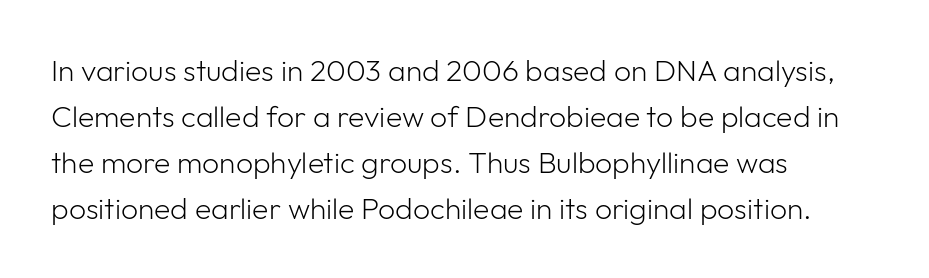
The image shows 30 px light sans-serif type, upright; set left-aligned, normal line spacing (1.53x), normal letter spacing, not underlined; low stroke contrast and a medium x-height.
